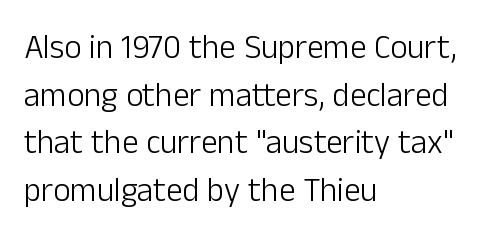
The designer went with a sans here, leaving each stem footless. A classic flush-left, rag-right setting is used for this passage. This rendering leaves character spacing at its baseline value. Here the designer chose a conventional face with non-uniform glyph widths. Every stem runs plumb, perpendicular to the baseline.
